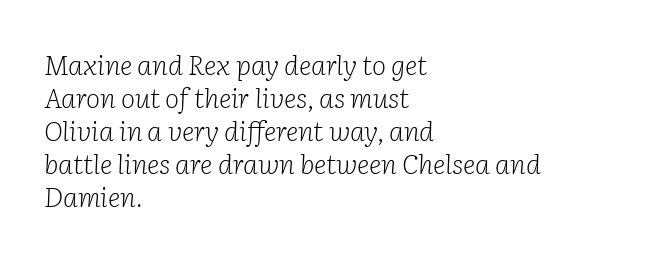
{"italic": "yes", "lean": "right", "slant_degrees": 2, "bold": "no", "underline": "no", "align": "left", "line_spacing_ratio": 1.22, "letter_spacing": "normal", "letter_spacing_em": 0.0, "glyph_px": 27}
